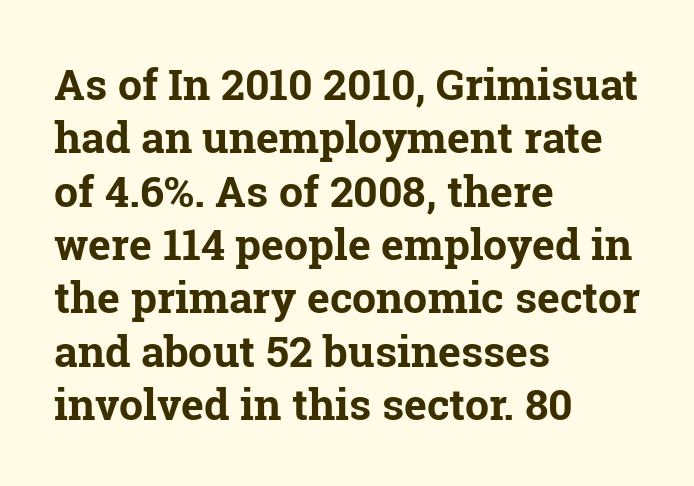
{"serif": "yes", "italic": "no", "bold": "yes", "weight": "bold", "width": "normal", "stroke_contrast": "low", "x_height": "medium", "monospaced": "no", "underline": "no", "align": "left", "line_spacing_ratio": 1.24, "letter_spacing": "normal", "letter_spacing_em": 0.0, "glyph_px": 43}
